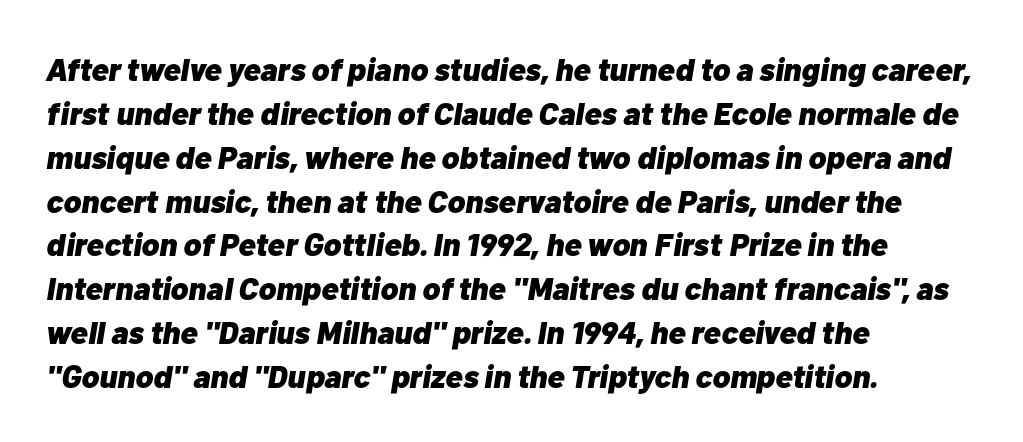
You could not count columns in this text — the font is proportionally spaced. Notice how the stems are inclined rather than vertical — that's the hallmark of italics. Thick stems and heavy bowls — unmistakably bold. Default kerning and tracking; the words read as compact shapes.
